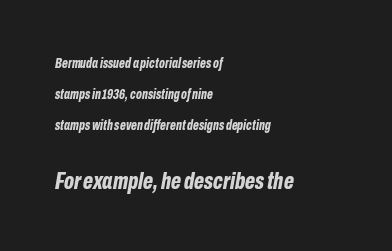
Q: Is the text bold? A: Yes.
Q: Is the text italic (slanted)? A: Yes, it leans right by about 10 degrees.
Q: Is the text underlined? A: No.
Q: How is the paragraph aligned? A: Left-aligned.
Q: Is the spacing between letters normal or unusually wide? A: Normal.
Q: Is the spacing between lines tight, normal or loose? A: Loose.
Q: Which block of text is set in a larger size, the first (top) or the second (bottom)? A: The second (bottom) one.
